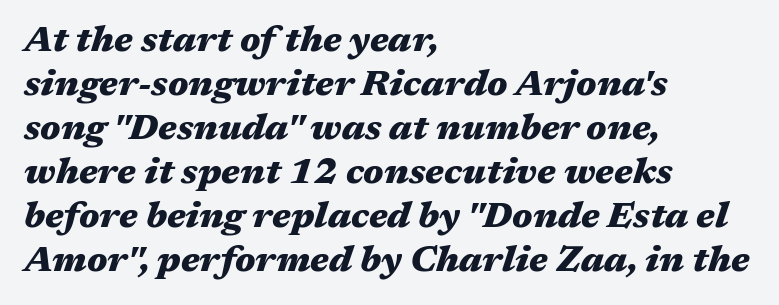
The passage shown has conventional tracking throughout. Each row of text sits above clean, open space. Looking at the ascenders, they clearly lean. The letters advance in unequal steps, a hallmark of proportional type. Bold? Absolutely — the strokes are thick and heavy. In CSS terms this would be text-align: left.
